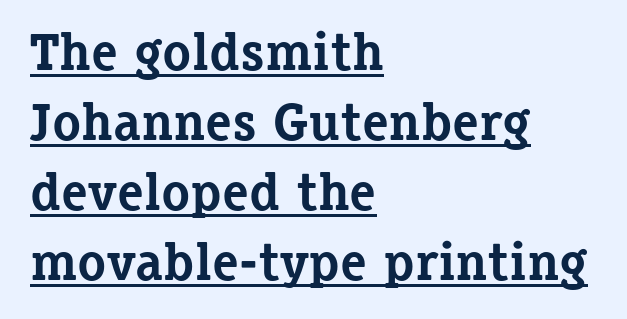
{"serif": "yes", "italic": "no", "bold": "yes", "weight": "bold", "width": "normal", "stroke_contrast": "low", "x_height": "medium", "monospaced": "no", "underline": "yes", "align": "left", "line_spacing": "normal", "line_spacing_ratio": 1.32, "letter_spacing": "normal", "letter_spacing_em": 0.0, "glyph_px": 53}
